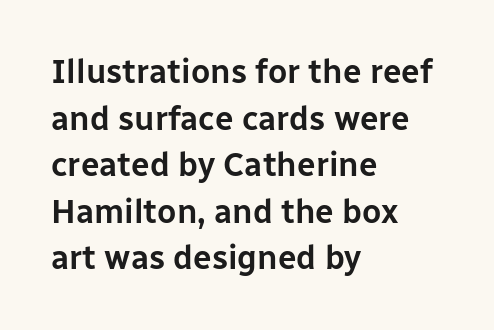
Q: Is the text italic (slanted)? A: No, it is upright.
Q: Is the typeface a serif or a sans-serif typeface? A: Sans-serif.
Q: Is the text underlined? A: No.
Q: How is the paragraph aligned? A: Left-aligned.
Q: Is the spacing between letters normal or unusually wide? A: Normal.
Q: Is the spacing between lines tight, normal or loose? A: Normal.
Q: Width (condensed, normal, or wide)? A: Normal.
Q: Stroke contrast? A: Low.
Q: x-height? A: Medium.
Q: Monospaced? A: No.
